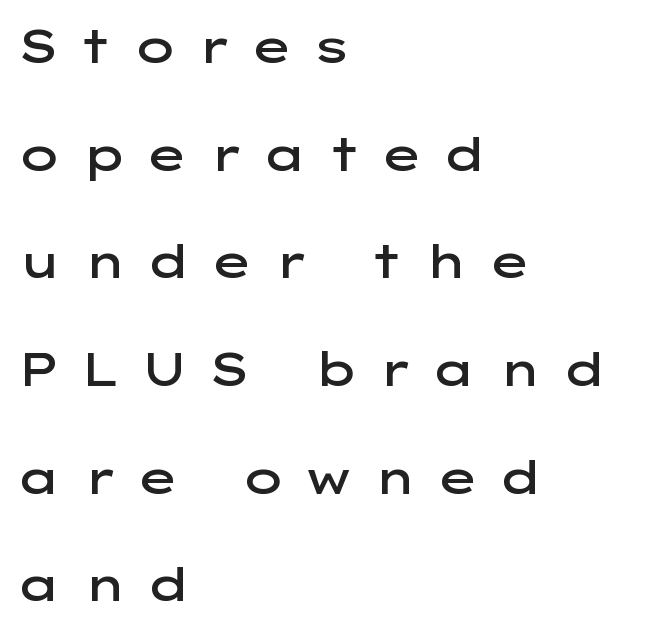
A typesetter would label this face a sans. If you measured baseline to baseline, you'd find a long distance. Left-aligned paragraph, ragged on the right. Summary of weight: moderately heavy, a semibold. This rendering features lettering with no underline. Characters remain perfectly vertical along every line.
